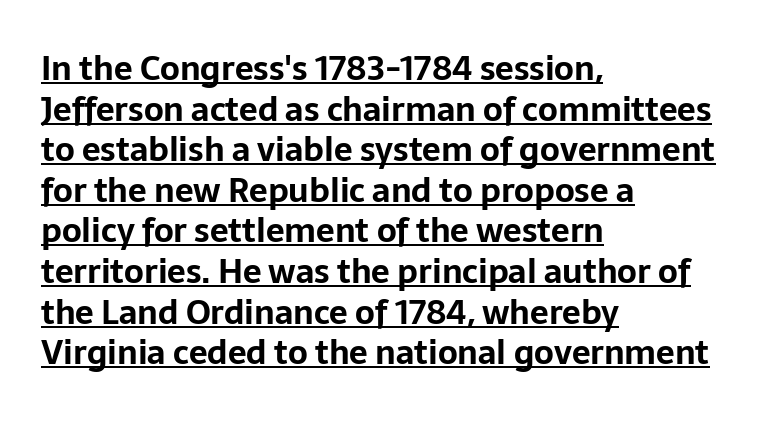
No feet cap the strokes, marking this as sans-serif type. Honestly, the underline is the first thing you notice here. The characters look thick and weighty, a clear bold. The lettering holds an erect, upright posture throughout. Does extra space separate the letters? No, they use regular spacing. Layout note: lines flush left.
